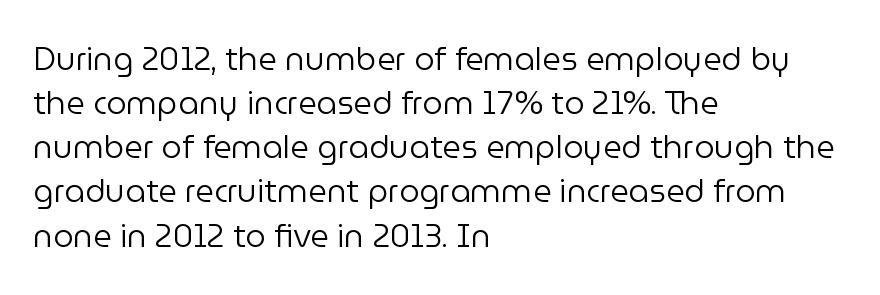
The image shows 32 px regular-weight sans-serif type, upright; set left-aligned, normal line spacing (1.38x), normal letter spacing, not underlined; low stroke contrast and a medium x-height.
